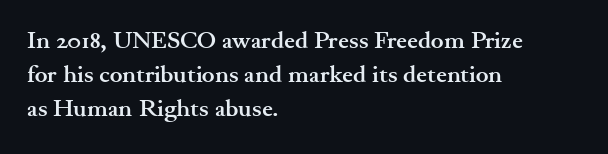
Q: Is the text bold? A: Yes.
Q: Is the text italic (slanted)? A: No, it is upright.
Q: Is the text underlined? A: No.
Q: How is the paragraph aligned? A: Left-aligned.
Q: Is the spacing between letters normal or unusually wide? A: Normal.
Q: Is the spacing between lines tight, normal or loose? A: Normal.
